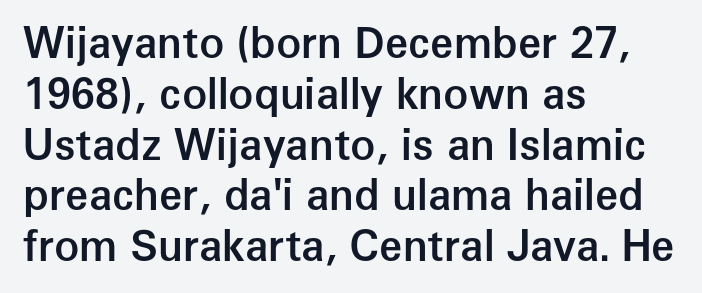
{"serif": "no", "italic": "no", "bold": "semi", "weight": "semibold", "width": "normal", "stroke_contrast": "low", "x_height": "medium", "monospaced": "no", "underline": "no", "align": "left", "line_spacing_ratio": 1.21, "letter_spacing": "normal", "letter_spacing_em": 0.0, "glyph_px": 42}
